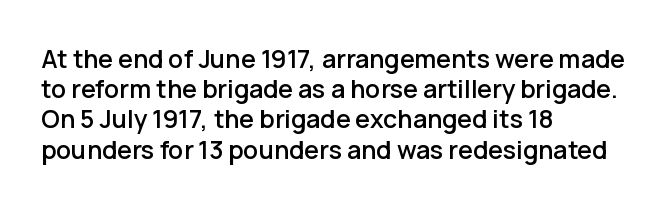
{"italic": "no", "underline": "no", "align": "left", "line_spacing_ratio": 1.21, "letter_spacing": "normal", "letter_spacing_em": 0.0, "glyph_px": 25}
